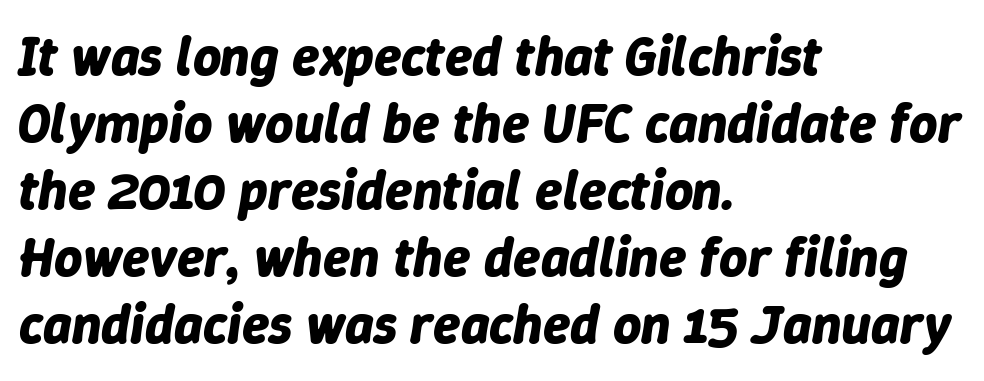
The image shows 55 px bold type, italic (leaning right); set left-aligned, line spacing 1.22x, normal letter spacing, not underlined; low stroke contrast and a medium x-height.
